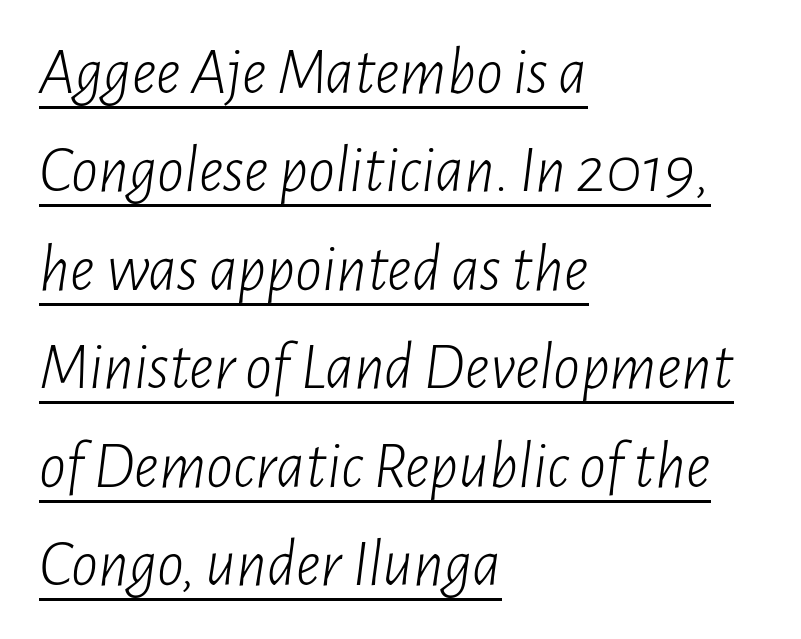
Stroke mass is kept to a normal reading level or below. Every character sits at an angle, as italics do. Compared with typical paragraphs, the rows here are spaced about the same. Each word holds together tightly as a unit, with standard inter-letter gaps. Think of a printed novel: that variable character pitch is what you see here. Students, observe the line beneath the letters — that is underlining.
